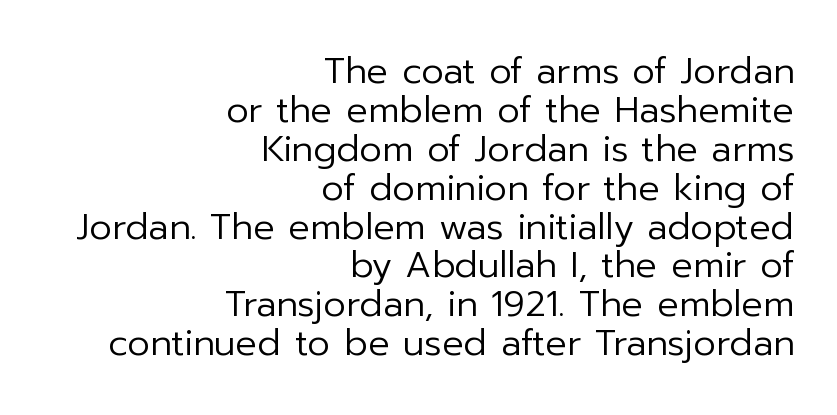
{"serif": "no", "italic": "no", "bold": "no", "weight": "regular", "width": "normal", "stroke_contrast": "low", "x_height": "medium", "monospaced": "no", "underline": "no", "align": "right", "line_spacing": "tight", "line_spacing_ratio": 1.08, "letter_spacing": "normal", "letter_spacing_em": 0.0, "glyph_px": 36}
